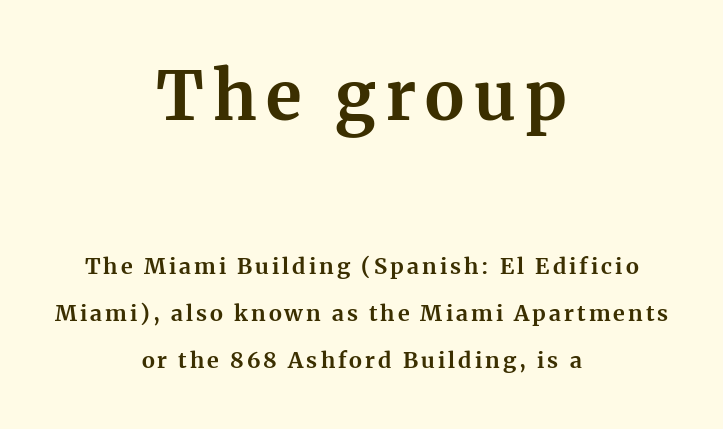
The image shows 67 px bold serif type, upright; set centered, loose line spacing (2.15x), not underlined; the first (top) block is 3.05x larger; medium stroke contrast and a medium x-height.
